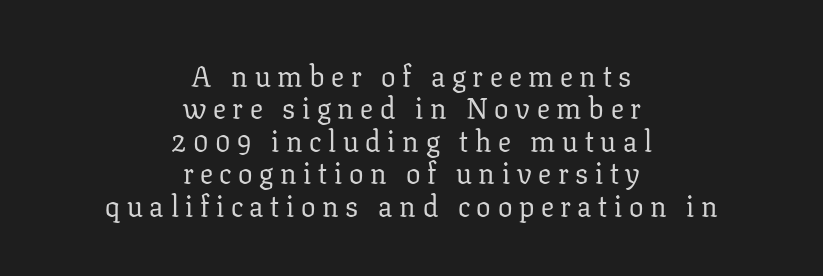
The lettering holds an erect, upright posture throughout. These lines are centered, leaving both edges ragged. Serifs: yes, visible at the terminals of the letterforms. This reads as an unemphasized weight, regular at the heaviest. The baseline area is clear.
